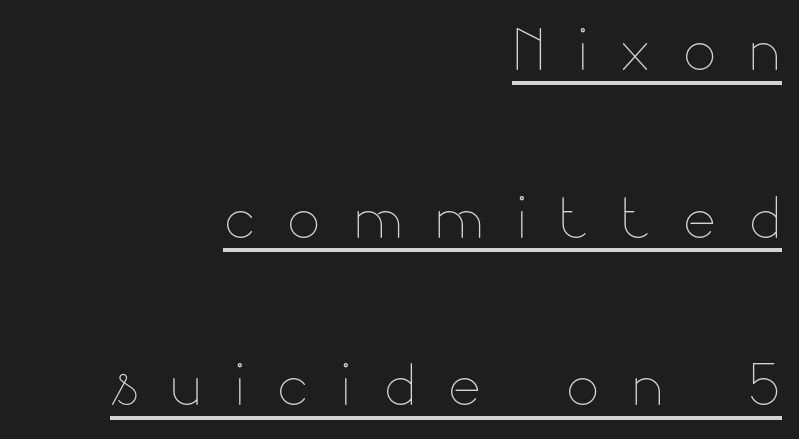
A typesetter would call this proportional, since set widths differ per character. Does the leading feel generous? Absolutely, it's lavish. Short and long lines alike share a common ending point at right. The axis of the letterforms is exactly vertical. Here the glyphs are tracked loosely, breaking word shapes into spaced letters. Underlined type.
